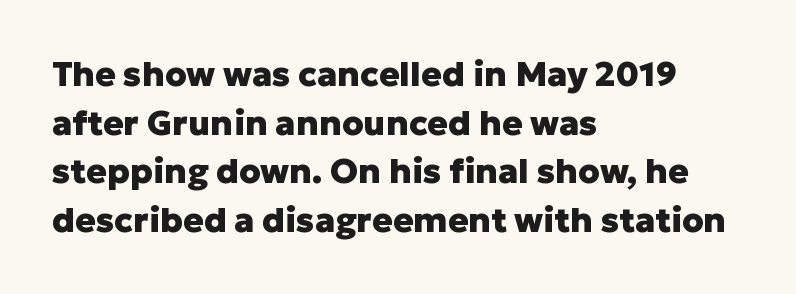
Typeset ragged right — the left edge is the straight one. Rule under the text: the space is simply empty. Nothing sits at the stroke ends, so this counts as sans-serif. A typesetter would call this proportional, since set widths differ per character. Italic: no, the glyphs are upright roman.
